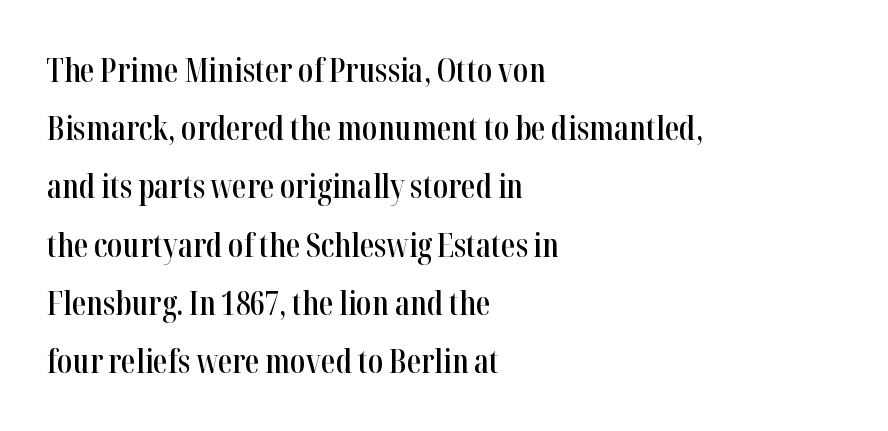
{"serif": "yes", "italic": "no", "bold": "semi", "weight": "semibold", "width": "condensed", "stroke_contrast": "high", "x_height": "medium", "monospaced": "no", "underline": "no", "align": "left", "line_spacing_ratio": 1.82, "letter_spacing": "normal", "letter_spacing_em": 0.0, "glyph_px": 32}
